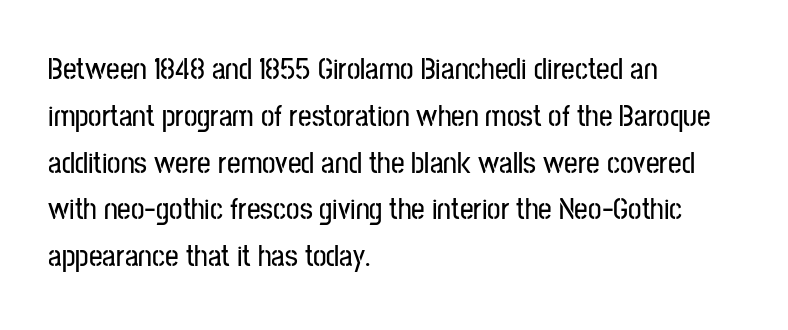
You could not count columns in this text — the font is proportionally spaced. Honestly, the row spacing looks completely unremarkable. The letters stand upright; this is a roman face. Nobody drew a line under any word here. The designer went with a sans here, leaving each stem footless.
